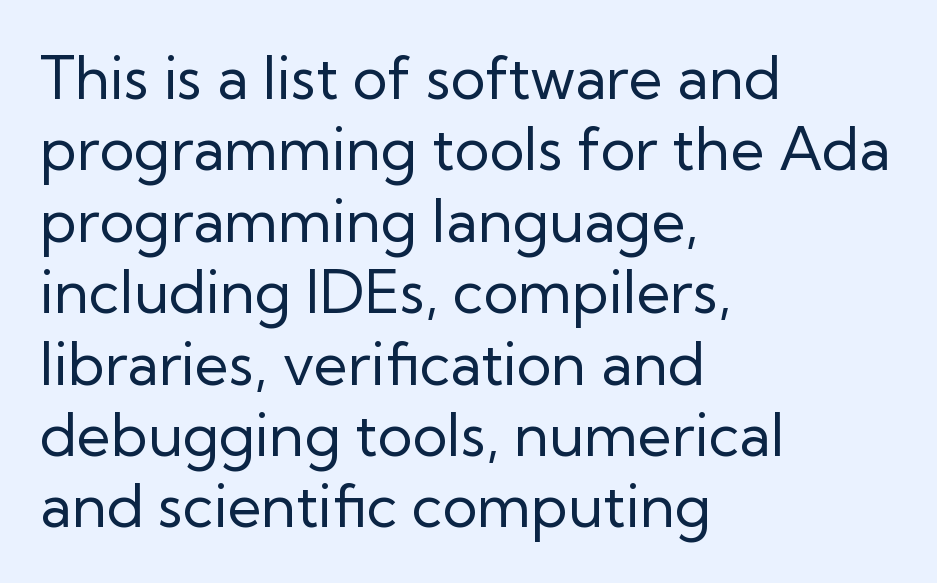
{"serif": "no", "italic": "no", "bold": "no", "weight": "regular", "width": "normal", "stroke_contrast": "low", "x_height": "medium", "monospaced": "no", "underline": "no", "align": "left", "line_spacing_ratio": 1.21, "letter_spacing": "normal", "letter_spacing_em": 0.0, "glyph_px": 59}
